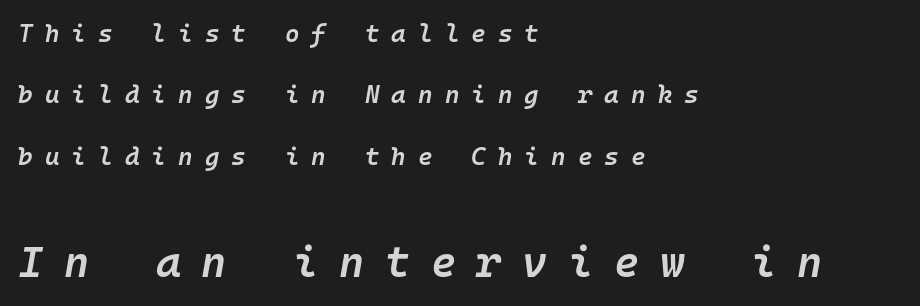
{"italic": "yes", "lean": "right", "slant_degrees": 10, "bold": "semi", "weight": "semibold", "width": "normal", "stroke_contrast": "low", "x_height": "medium", "monospaced": "yes", "underline": "no", "align": "left", "line_spacing": "loose", "line_spacing_ratio": 2.46, "letter_spacing": "wide", "letter_spacing_em": 0.48, "larger_block": "second", "size_ratio": 1.72, "glyph_px": 43}
